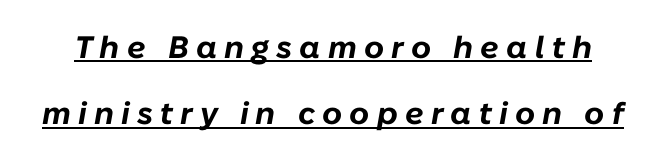
{"italic": "yes", "lean": "right", "slant_degrees": 10, "bold": "yes", "weight": "bold", "width": "normal", "stroke_contrast": "low", "x_height": "medium", "monospaced": "no", "underline": "yes", "line_spacing": "loose", "line_spacing_ratio": 2.14, "letter_spacing": "wide", "letter_spacing_em": 0.23, "glyph_px": 31}
